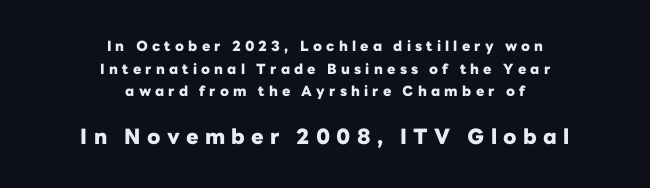
{"italic": "no", "bold": "yes", "underline": "no", "align": "center", "line_spacing": "normal", "line_spacing_ratio": 1.62, "letter_spacing": "wide", "letter_spacing_em": 0.3, "larger_block": "second", "size_ratio": 1.5, "glyph_px": 21}
